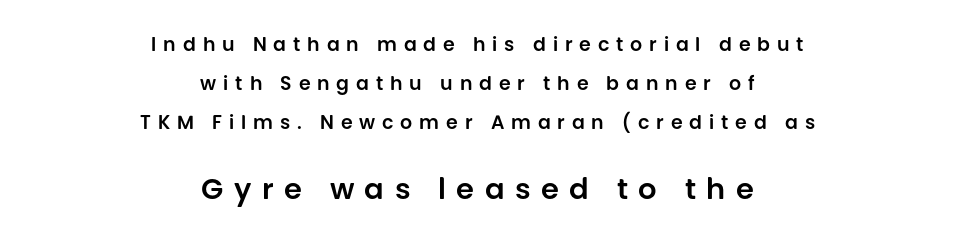
The image shows 29 px sans-serif type, upright; set centered, loose line spacing (2.06x), unusually wide letter spacing (+0.36 em), not underlined; the second (bottom) block is 1.53x larger; low stroke contrast and a large x-height.
